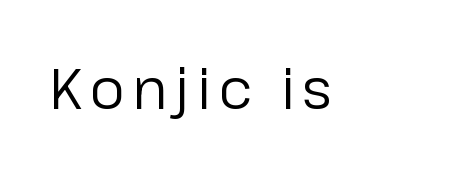
{"serif": "no", "italic": "no", "bold": "no", "weight": "regular", "width": "normal", "stroke_contrast": "low", "x_height": "medium", "monospaced": "no", "underline": "no", "glyph_px": 56}
